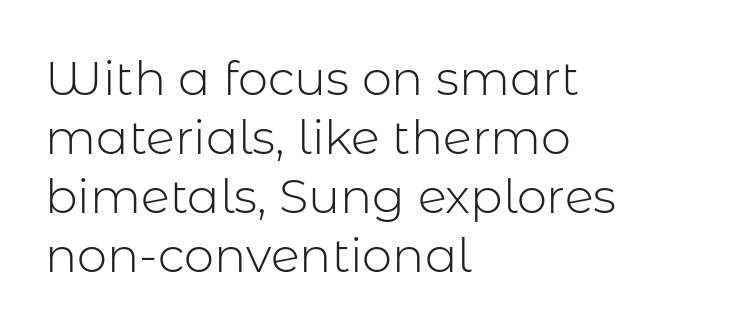
{"serif": "no", "italic": "no", "bold": "no", "weight": "light", "width": "normal", "stroke_contrast": "low", "x_height": "medium", "monospaced": "no", "underline": "no", "align": "left", "line_spacing_ratio": 1.23, "letter_spacing": "normal", "letter_spacing_em": 0.0, "glyph_px": 48}
